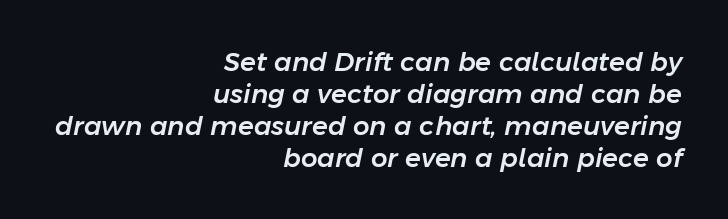
Q: Is the text italic (slanted)? A: Yes, it leans right by about 11 degrees.
Q: Is the text underlined? A: No.
Q: How is the paragraph aligned? A: Right-aligned.
Q: Is the spacing between letters normal or unusually wide? A: Normal.
